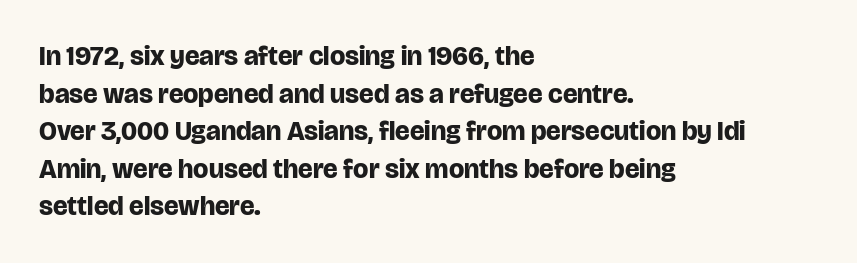
Q: Is the text bold? A: Yes.
Q: Is the text italic (slanted)? A: No, it is upright.
Q: Is the text underlined? A: No.
Q: How is the paragraph aligned? A: Left-aligned.
Q: Is the spacing between letters normal or unusually wide? A: Normal.
Q: Is the spacing between lines tight, normal or loose? A: Normal.
